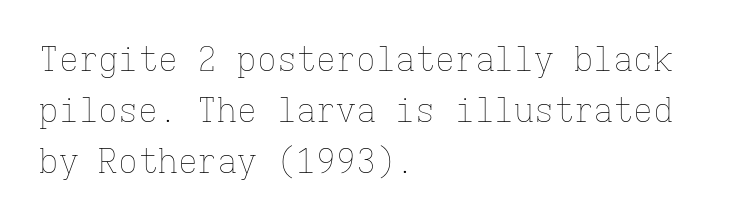
The image shows 33 px thin type, upright, monospaced; set left-aligned, normal line spacing (1.55x), normal letter spacing, not underlined; low stroke contrast and a medium x-height.
